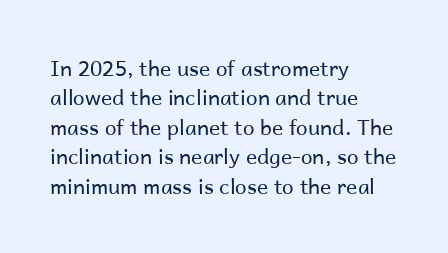
Q: Is the text bold? A: No.
Q: Is the text italic (slanted)? A: No, it is upright.
Q: Is the text underlined? A: No.
Q: How is the paragraph aligned? A: Left-aligned.
Q: Is the spacing between letters normal or unusually wide? A: Normal.
Q: Is the spacing between lines tight, normal or loose? A: Normal.
